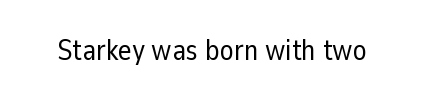
Does the lettering tilt? It doesn't — this is upright. Here the designer chose a conventional face with non-uniform glyph widths. Unmarked baselines from the first word to the last. Look at the tracking — it's just the regular setting, nothing added.
